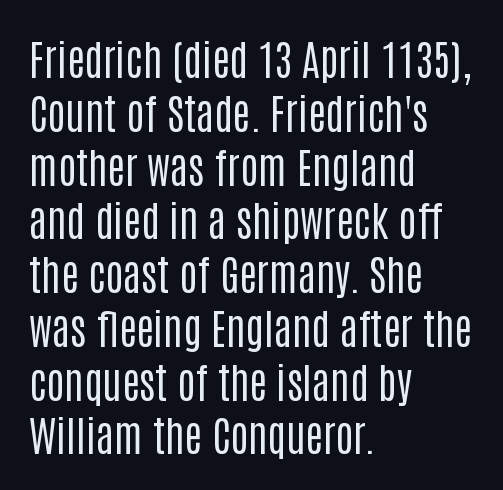
{"serif": "no", "italic": "no", "bold": "no", "weight": "regular", "width": "condensed", "stroke_contrast": "low", "x_height": "large", "monospaced": "no", "underline": "no", "align": "left", "line_spacing": "normal", "line_spacing_ratio": 1.28, "letter_spacing": "normal", "letter_spacing_em": 0.0, "glyph_px": 42}
